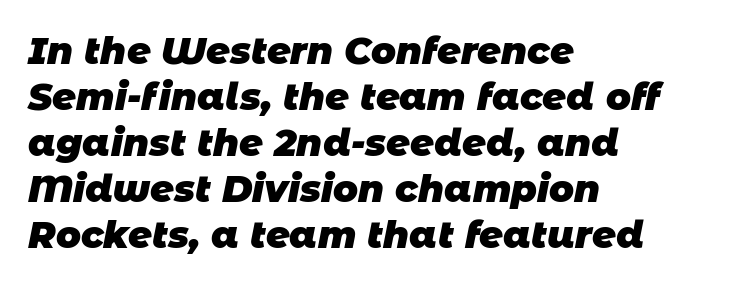
Do the characters align in a grid? No, the font is proportional. Stroke terminals: plain, sans-serif. Weight: bold. Check under the words: just untouched page.
